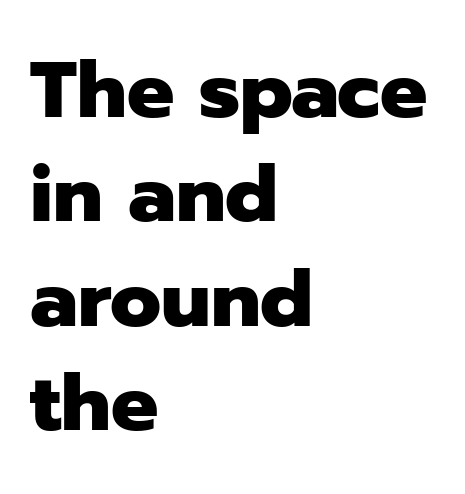
{"serif": "no", "italic": "no", "bold": "yes", "weight": "heavy", "width": "normal", "stroke_contrast": "low", "x_height": "medium", "monospaced": "no", "underline": "no", "align": "left", "line_spacing": "normal", "line_spacing_ratio": 1.32, "letter_spacing": "normal", "letter_spacing_em": 0.0, "glyph_px": 79}
